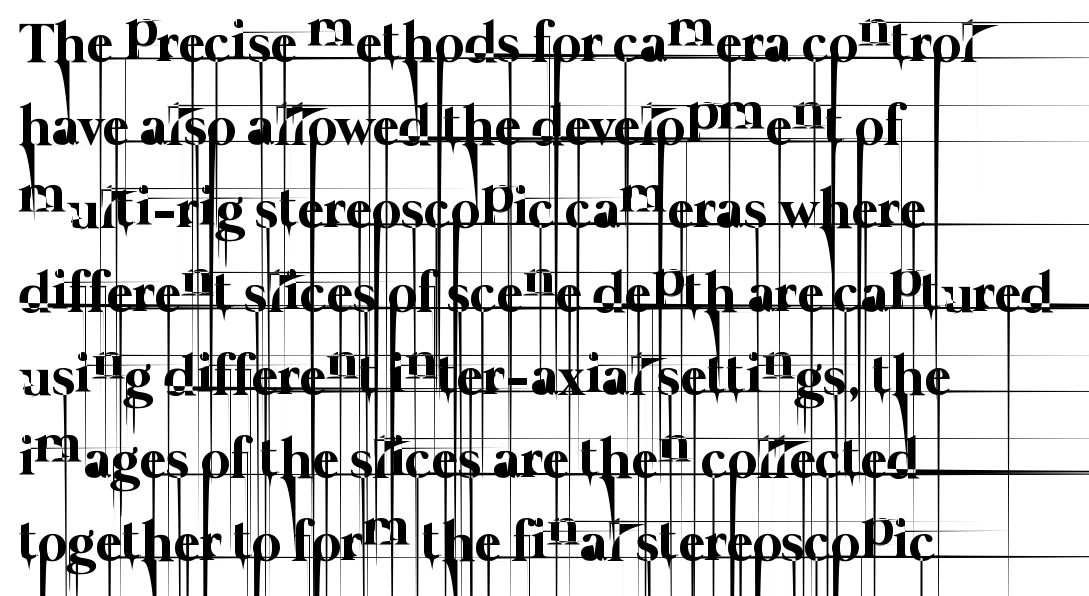
Looks like regular typesetting: each glyph gets only the width it needs. The passage shown is not underscored anywhere. This sample keeps an unexceptional amount of space between lines. Left-aligned paragraph, ragged on the right. Spacing between characters is what you'd get straight out of the box. Is this a heavy cut? Hardly; it is regular or lighter.
